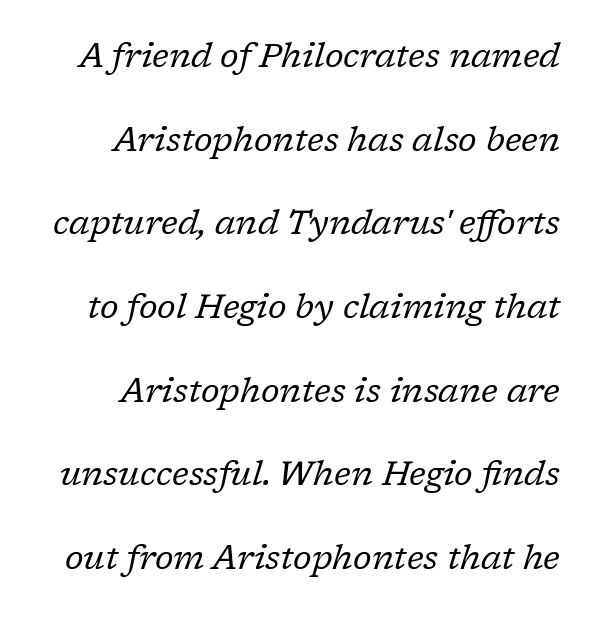
{"serif": "yes", "italic": "yes", "lean": "right", "slant_degrees": 17, "bold": "no", "weight": "regular", "width": "normal", "stroke_contrast": "low", "x_height": "medium", "monospaced": "no", "underline": "no", "line_spacing": "loose", "line_spacing_ratio": 2.46, "letter_spacing": "normal", "letter_spacing_em": 0.0, "glyph_px": 34}
